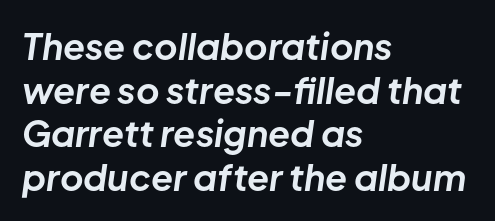
The image shows 36 px bold type, italic (leaning right); set left-aligned, line spacing 1.21x, normal letter spacing, not underlined; low stroke contrast and a medium x-height.
